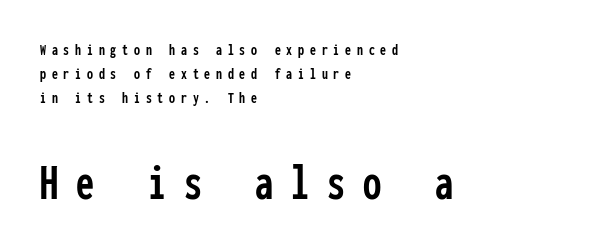
The image shows 52 px condensed sans-serif type, upright, monospaced; set left-aligned, normal line spacing (1.42x), unusually wide letter spacing (+0.34 em), not underlined; the second (bottom) block is 3.06x larger; low stroke contrast and a medium x-height.
